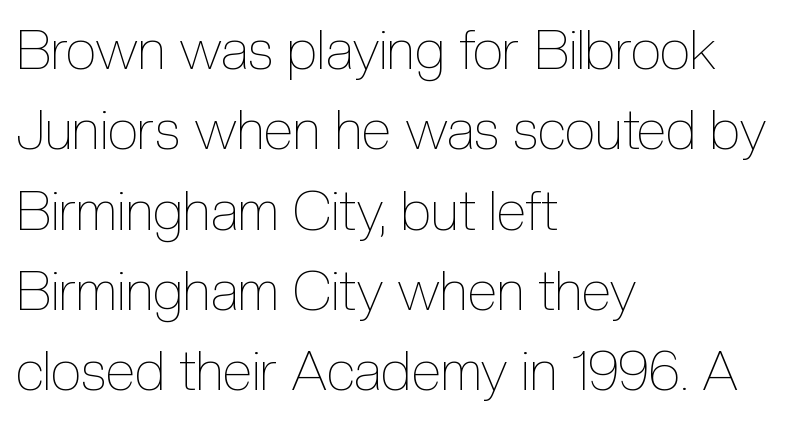
{"italic": "no", "bold": "no", "weight": "thin", "width": "condensed", "x_height": "medium", "monospaced": "no", "underline": "no", "align": "left", "line_spacing": "normal", "line_spacing_ratio": 1.46, "letter_spacing": "normal", "letter_spacing_em": 0.0, "glyph_px": 55}
